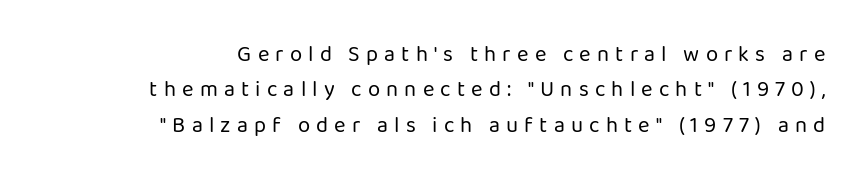
{"italic": "no", "bold": "no", "underline": "no", "align": "right", "line_spacing": "normal", "line_spacing_ratio": 1.61, "letter_spacing": "wide", "letter_spacing_em": 0.28, "glyph_px": 22}
